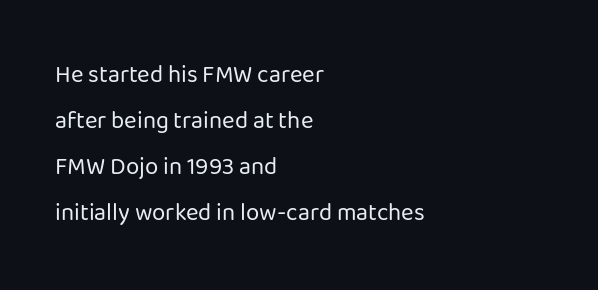
Q: Is the text bold? A: No.
Q: Is the text italic (slanted)? A: No, it is upright.
Q: Is the text underlined? A: No.
Q: How is the paragraph aligned? A: Left-aligned.
Q: Is the spacing between letters normal or unusually wide? A: Normal.
Q: Is the spacing between lines tight, normal or loose? A: Loose.
